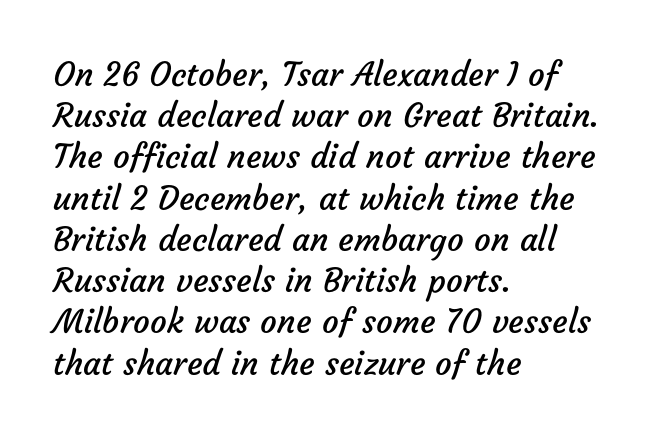
Q: Is the text bold? A: No.
Q: Is the typeface a serif or a sans-serif typeface? A: Sans-serif.
Q: Is the text underlined? A: No.
Q: How is the paragraph aligned? A: Left-aligned.
Q: Is the spacing between letters normal or unusually wide? A: Normal.
Q: Is the spacing between lines tight, normal or loose? A: Normal.
Q: Width (condensed, normal, or wide)? A: Normal.
Q: Stroke contrast? A: Low.
Q: x-height? A: Medium.
Q: Monospaced? A: No.
